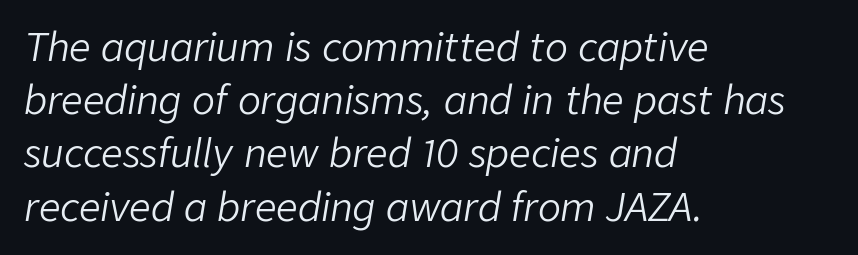
The image shows 38 px light type, italic (leaning right); set left-aligned, normal line spacing (1.4x), normal letter spacing, not underlined; low stroke contrast and a medium x-height.
